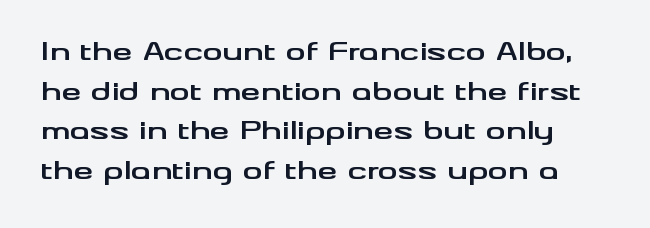
Words float on clear page, feet unadorned. The font is running at its bold setting. A typesetter would call this zero additional tracking. The type sits square on the baseline with zero lean. Rows of type keep a routine distance in the vertical direction.
